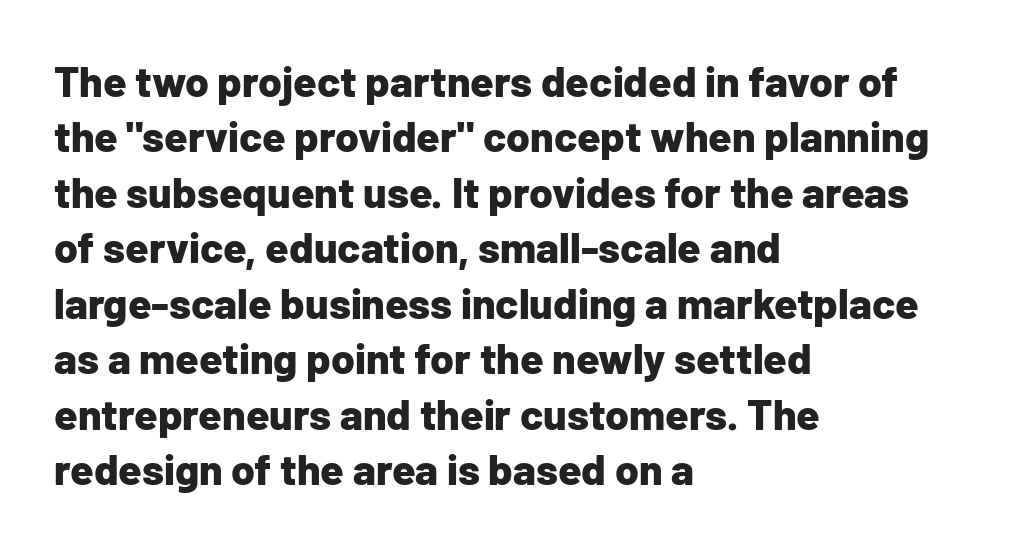
Q: Is the text bold? A: Yes.
Q: Is the text italic (slanted)? A: No, it is upright.
Q: Is the typeface a serif or a sans-serif typeface? A: Sans-serif.
Q: Is the text underlined? A: No.
Q: How is the paragraph aligned? A: Left-aligned.
Q: Is the spacing between letters normal or unusually wide? A: Normal.
Q: Is the spacing between lines tight, normal or loose? A: Normal.
Q: Width (condensed, normal, or wide)? A: Normal.
Q: Stroke contrast? A: Low.
Q: x-height? A: Medium.
Q: Monospaced? A: No.
